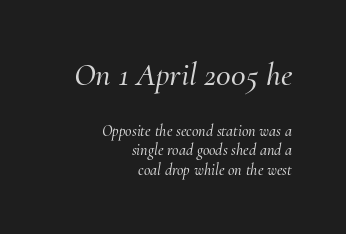
The image shows 33 px serif type, italic (leaning right); set right-aligned, line spacing 1.22x, normal letter spacing, not underlined; the first (top) block is 2.06x larger; medium stroke contrast and a small x-height.
